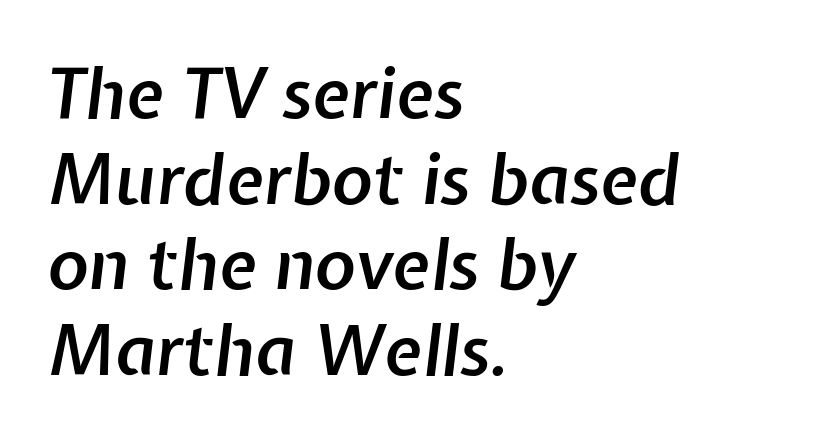
Firm but not heavy-handed strokes: this text is semibold. The letters advance in unequal steps, a hallmark of proportional type. Rendered with sloped, italic letterforms. One-word summary of the alignment: left. The horizontal fit of the characters is conventional and even.
